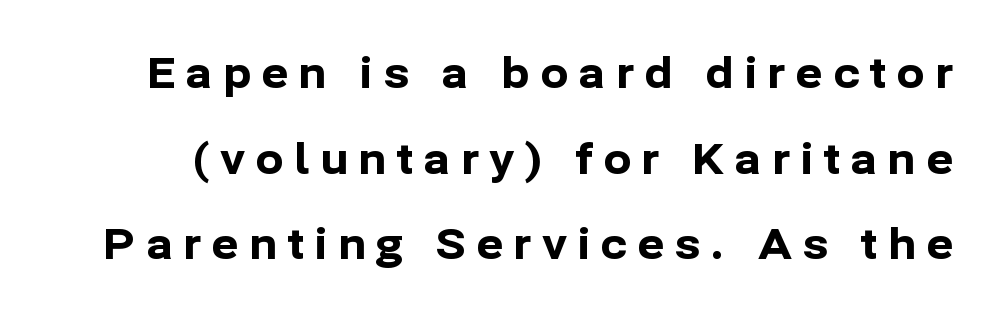
{"serif": "no", "italic": "no", "bold": "yes", "weight": "bold", "width": "normal", "stroke_contrast": "low", "x_height": "medium", "monospaced": "no", "underline": "no", "line_spacing": "loose", "line_spacing_ratio": 2.04, "letter_spacing": "wide", "letter_spacing_em": 0.24, "glyph_px": 42}
